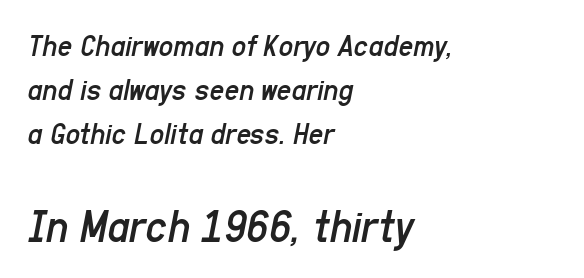
Q: Is the text bold? A: No.
Q: Is the text italic (slanted)? A: Yes, it leans right by about 11 degrees.
Q: Is the text underlined? A: No.
Q: How is the paragraph aligned? A: Left-aligned.
Q: Is the spacing between letters normal or unusually wide? A: Normal.
Q: Is the spacing between lines tight, normal or loose? A: Normal.
Q: Which block of text is set in a larger size, the first (top) or the second (bottom)? A: The second (bottom) one.
Q: Width (condensed, normal, or wide)? A: Condensed.
Q: Stroke contrast? A: Low.
Q: x-height? A: Medium.
Q: Monospaced? A: No.
